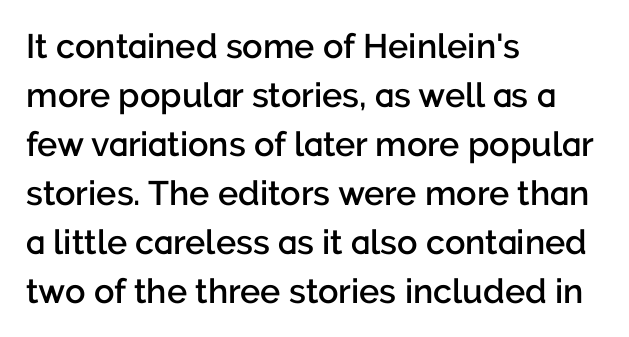
The image shows 34 px semibold sans-serif type, upright; set left-aligned, normal line spacing (1.44x), normal letter spacing, not underlined; low stroke contrast and a medium x-height.
